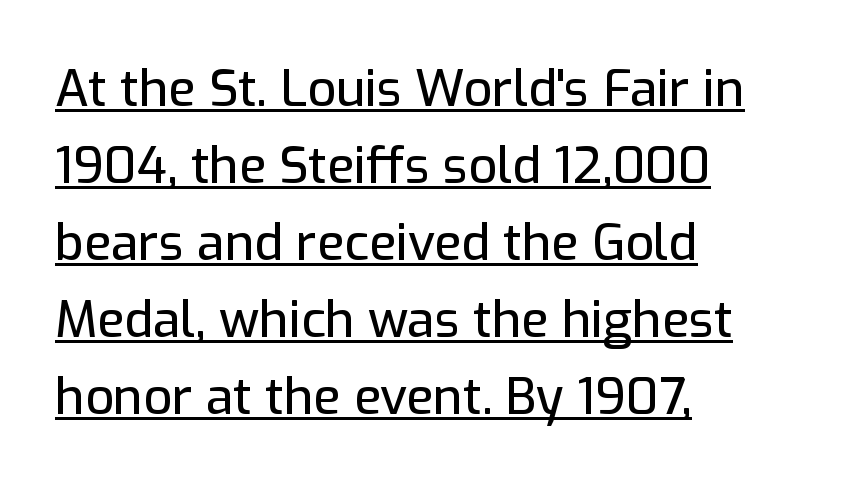
Q: Is the text italic (slanted)? A: No, it is upright.
Q: Is the typeface a serif or a sans-serif typeface? A: Sans-serif.
Q: Is the text underlined? A: Yes.
Q: How is the paragraph aligned? A: Left-aligned.
Q: Is the spacing between letters normal or unusually wide? A: Normal.
Q: Is the spacing between lines tight, normal or loose? A: Normal.
Q: Width (condensed, normal, or wide)? A: Normal.
Q: Stroke contrast? A: Low.
Q: x-height? A: Medium.
Q: Monospaced? A: No.
